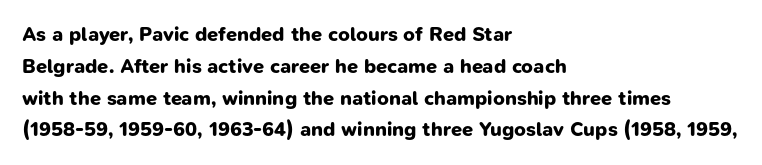
{"bold": "yes", "underline": "no", "align": "left", "line_spacing": "normal", "line_spacing_ratio": 1.59, "letter_spacing": "normal", "letter_spacing_em": 0.0, "glyph_px": 20}
